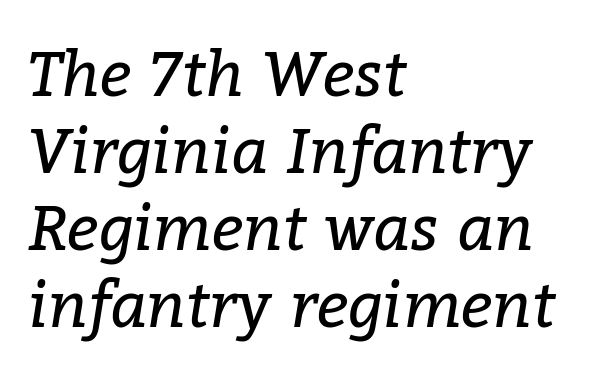
Q: Is the text bold? A: No.
Q: Is the text italic (slanted)? A: Yes, it leans right by about 9 degrees.
Q: Is the typeface a serif or a sans-serif typeface? A: Serif.
Q: Is the text underlined? A: No.
Q: How is the paragraph aligned? A: Left-aligned.
Q: Is the spacing between letters normal or unusually wide? A: Normal.
Q: Width (condensed, normal, or wide)? A: Normal.
Q: Stroke contrast? A: Low.
Q: x-height? A: Medium.
Q: Monospaced? A: No.
